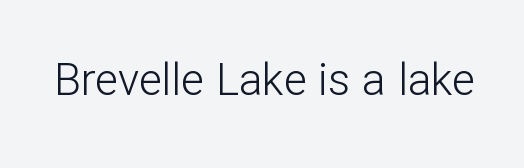
The image shows 44 px light sans-serif type, upright; set normal letter spacing, not underlined; low stroke contrast and a medium x-height.
